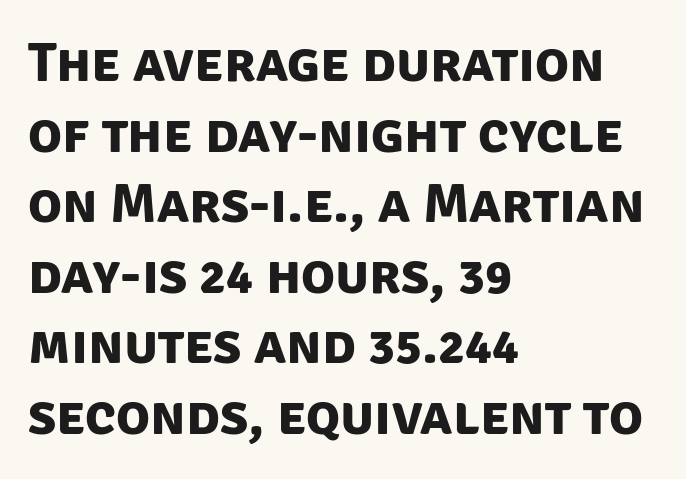
Q: Is the text bold? A: Yes.
Q: Is the typeface a serif or a sans-serif typeface? A: Sans-serif.
Q: Is the text underlined? A: No.
Q: How is the paragraph aligned? A: Left-aligned.
Q: Is the spacing between letters normal or unusually wide? A: Normal.
Q: Is the spacing between lines tight, normal or loose? A: Normal.
Q: Width (condensed, normal, or wide)? A: Normal.
Q: Stroke contrast? A: Low.
Q: x-height? A: Large.
Q: Monospaced? A: No.
